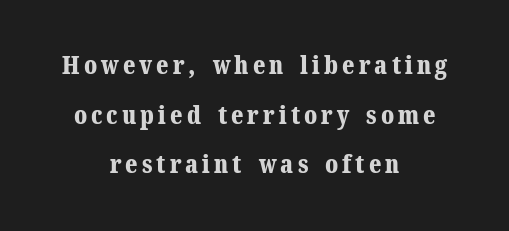
{"italic": "no", "bold": "yes", "underline": "no", "align": "center", "line_spacing": "loose", "line_spacing_ratio": 1.99, "glyph_px": 25}
